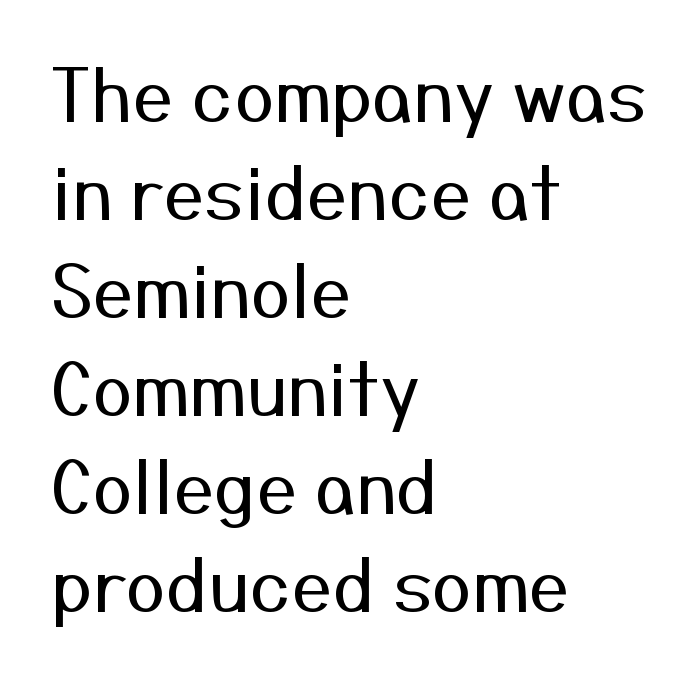
Check under the words: just untouched page. A typesetter would call this proportional, since set widths differ per character. Notice how descenders clear the ascenders below comfortably — that's standard leading. Posture: upright roman. Stroke thickness stays within the range of a standard reading face or lighter.
